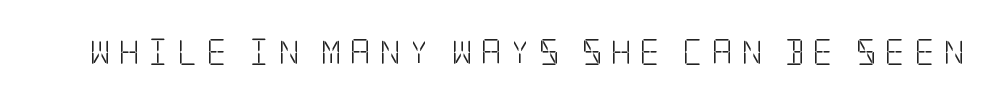
{"italic": "no", "bold": "no", "underline": "no", "letter_spacing": "wide", "letter_spacing_em": 0.31, "glyph_px": 26}
